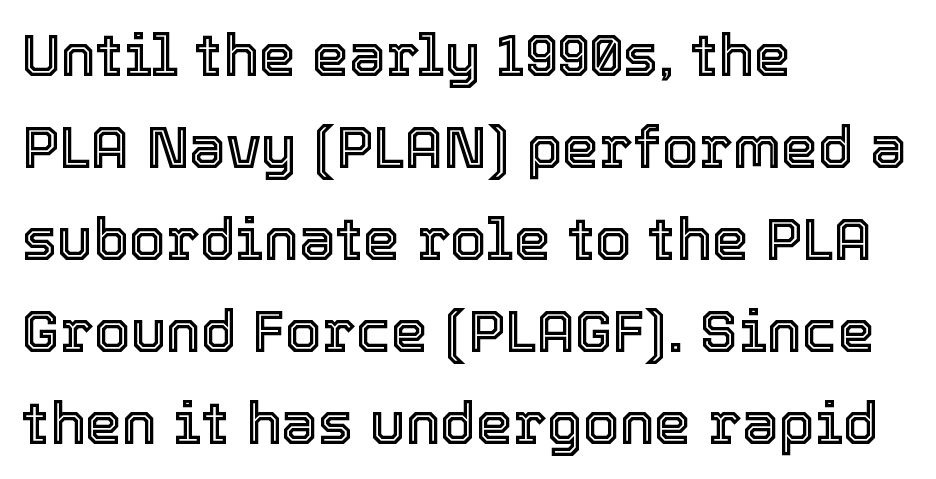
{"italic": "no", "width": "normal", "x_height": "medium", "monospaced": "no", "underline": "no", "align": "left", "line_spacing": "normal", "line_spacing_ratio": 1.56, "letter_spacing": "normal", "letter_spacing_em": 0.0, "glyph_px": 59}
